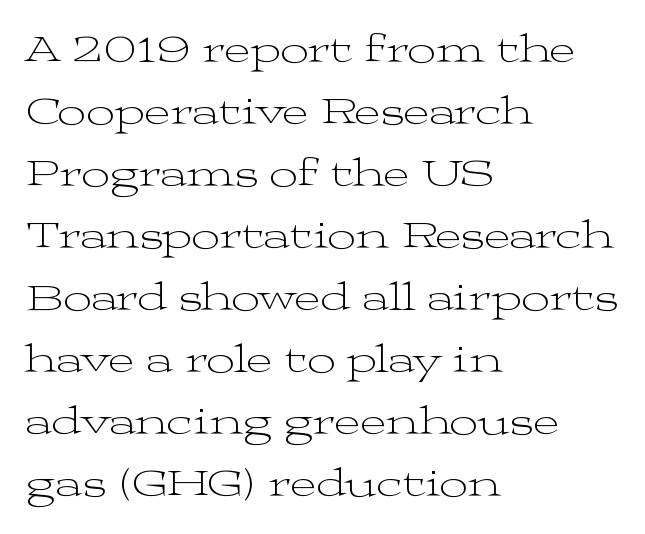
The image shows 40 px light, wide serif type, upright; set left-aligned, normal line spacing (1.55x), normal letter spacing, not underlined; medium stroke contrast and a medium x-height.
